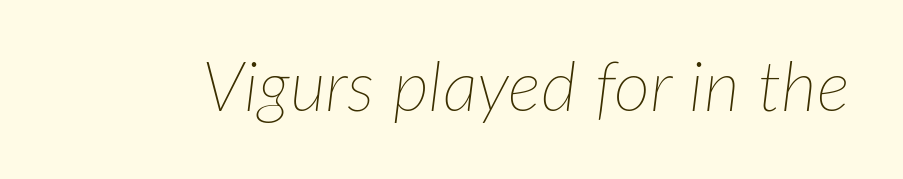
{"italic": "yes", "lean": "right", "slant_degrees": 7, "bold": "no", "weight": "thin", "width": "normal", "stroke_contrast": "low", "x_height": "medium", "monospaced": "no", "underline": "no", "letter_spacing": "normal", "letter_spacing_em": 0.0, "glyph_px": 70}
